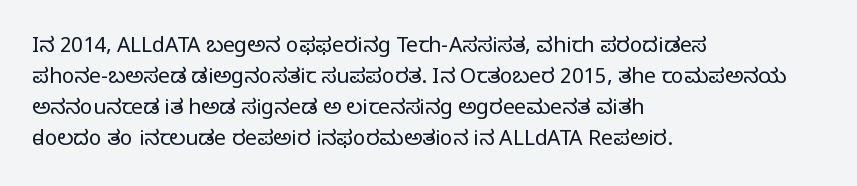
{"italic": "no", "bold": "no", "underline": "no", "align": "left", "line_spacing": "normal", "line_spacing_ratio": 1.47, "letter_spacing": "normal", "letter_spacing_em": 0.0, "glyph_px": 21}
